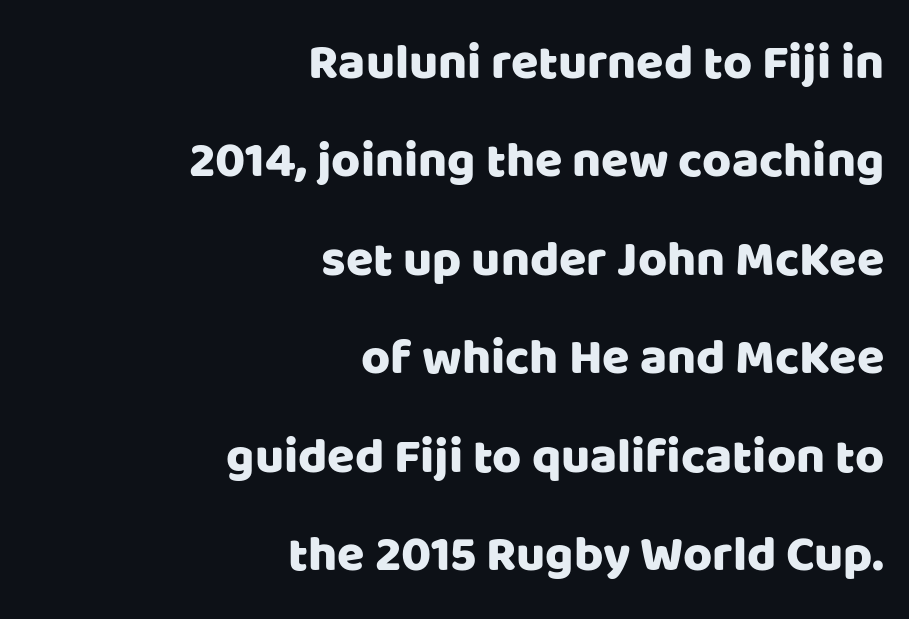
{"serif": "no", "italic": "no", "width": "normal", "stroke_contrast": "low", "x_height": "large", "monospaced": "no", "underline": "no", "align": "right", "line_spacing": "loose", "line_spacing_ratio": 1.97, "letter_spacing": "normal", "letter_spacing_em": 0.0, "glyph_px": 50}
